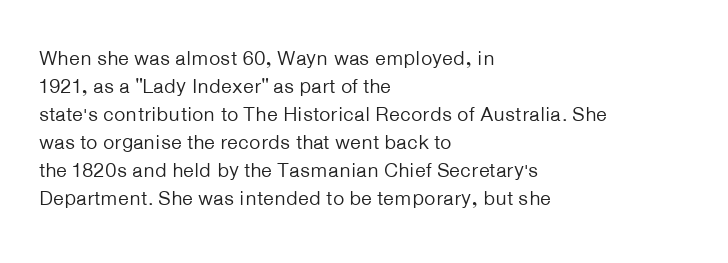
A roman cut, with each character standing at attention. Compared with a centered layout, this one pins lines to the left instead. Evenly set lines give the paragraph a standard silhouette. Heft: none added — not bold. The baseline area is clear.
